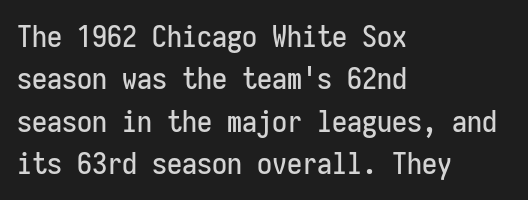
{"serif": "no", "italic": "no", "width": "condensed", "stroke_contrast": "low", "x_height": "medium", "monospaced": "yes", "underline": "no", "align": "left", "line_spacing": "normal", "line_spacing_ratio": 1.41, "letter_spacing": "normal", "letter_spacing_em": 0.0, "glyph_px": 30}
